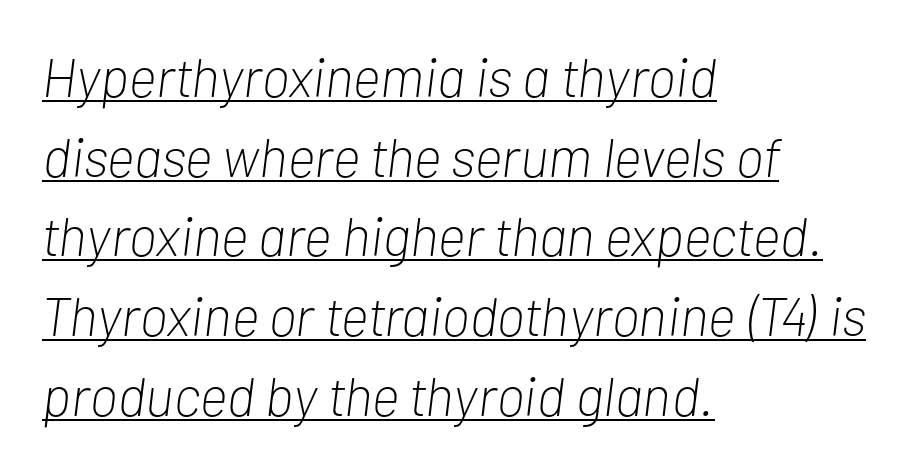
Q: Is the text bold? A: No.
Q: Is the text italic (slanted)? A: Yes, it leans right by about 7 degrees.
Q: Is the text underlined? A: Yes.
Q: How is the paragraph aligned? A: Left-aligned.
Q: Is the spacing between letters normal or unusually wide? A: Normal.
Q: Is the spacing between lines tight, normal or loose? A: Normal.
Q: Width (condensed, normal, or wide)? A: Condensed.
Q: Stroke contrast? A: Low.
Q: x-height? A: Medium.
Q: Monospaced? A: No.
